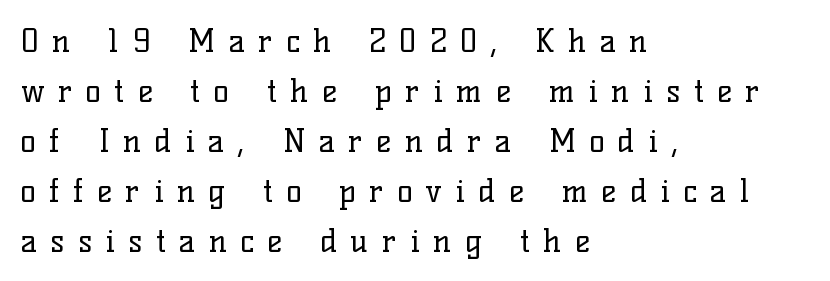
{"serif": "yes", "italic": "no", "bold": "no", "weight": "regular", "width": "normal", "stroke_contrast": "low", "x_height": "medium", "monospaced": "no", "underline": "no", "align": "left", "line_spacing": "normal", "line_spacing_ratio": 1.56, "letter_spacing": "wide", "letter_spacing_em": 0.42, "glyph_px": 32}
